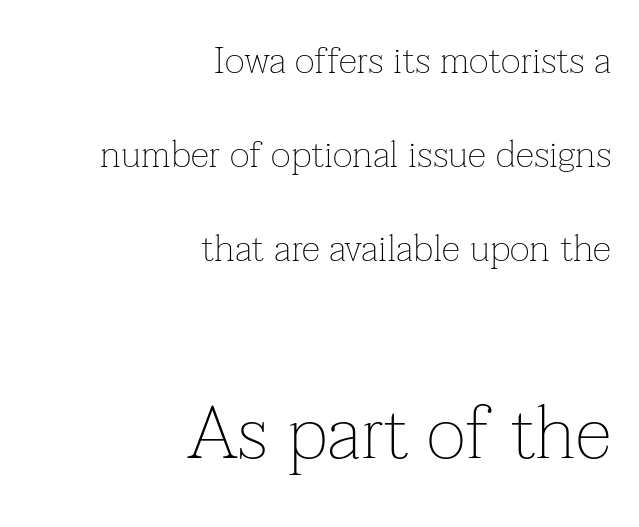
No heavy texture on the line: the type isn't bold. The vertical gap from one line to the next is large. Caption: standard tracking, unaltered. You could not count columns in this text — the font is proportionally spaced. The typeface chosen for these lines features serifs.
